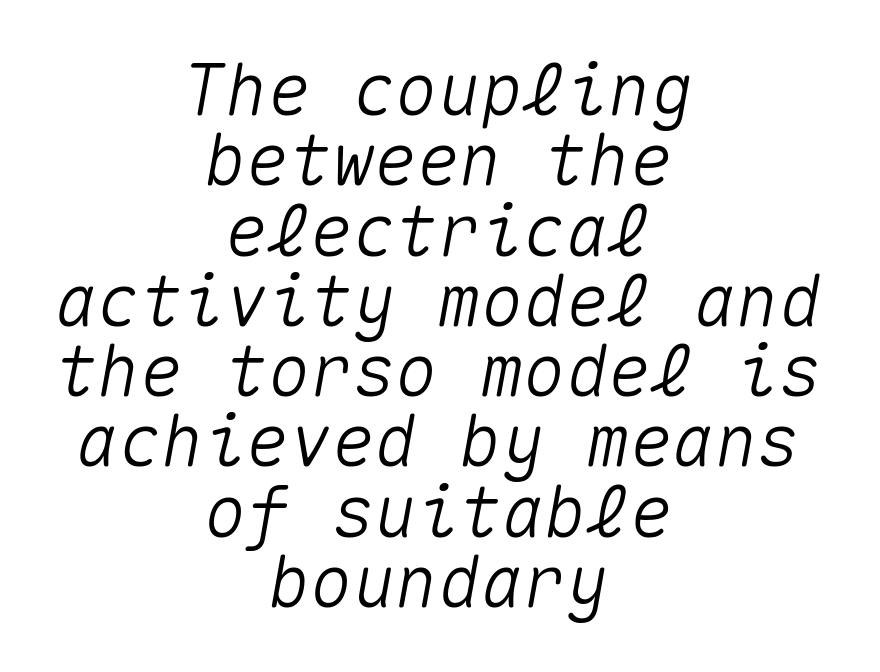
Decoration check: the copy has no underline. Every character here occupies the same horizontal width, giving the sample a typewriter-like rhythm. The paragraph has two soft edges and a firm central axis. The text carries the slant typical of an italic or oblique font. The passage shown has conventional tracking throughout. The vertical gap from one line to the next is small.
